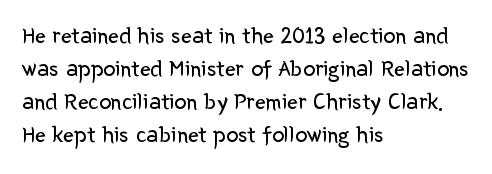
The image shows 24 px text type, upright; set left-aligned, normal line spacing (1.38x), normal letter spacing, not underlined.
